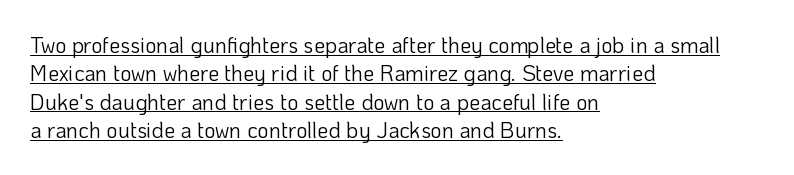
The text block is weighted toward the left margin, trailing off unevenly rightward. Characters follow at the spacing the type designer built in. Heaviness? Minimal to ordinary, like unemphasized prose. The string is rendered with underlining switched on. The axis of the letterforms is exactly vertical. The block of text has a typical density, with ordinary space between rows.
